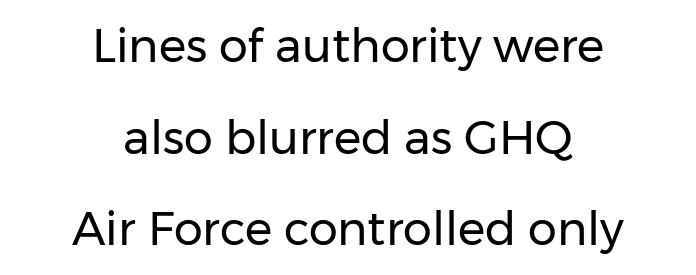
Every row of glyphs is offset so its center matches the block's center. Any mark beneath the type? The region is blank. Each new line begins a long way beneath the previous one. A roman cut, with each character standing at attention. The typeface has the unassuming heft of standard copy or less. The face used here is proportionally spaced, like ordinary book or web type.
